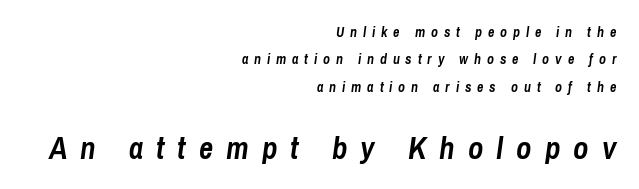
It's the slanting kind of type. Each line ends at the same right margin while the left side varies. A clean baseline with only descenders dipping below it. The line texture is sparse and dotted thanks to wide tracking. Heft: maximum for text — a bold.
